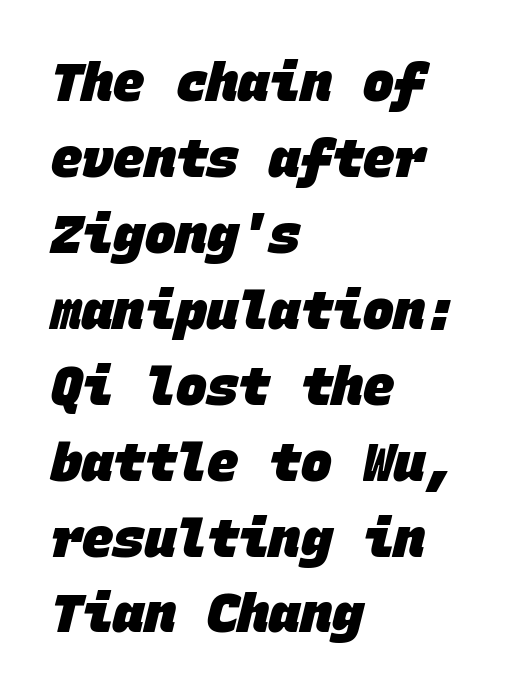
Teacher's note: observe the even left margin — that is flush-left alignment. Default kerning and tracking; the words read as compact shapes. Each letter, wide or thin by design, is forced into the same width here. In terms of weight, the rendering is a true, heavy bold. Font category for this specimen: sans-serif. Quick note: underline off.
